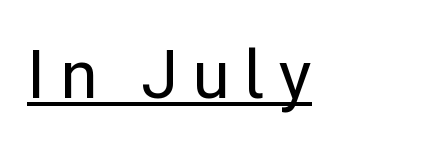
Q: Is the text italic (slanted)? A: No, it is upright.
Q: Is the typeface a serif or a sans-serif typeface? A: Sans-serif.
Q: Is the text underlined? A: Yes.
Q: How is the paragraph aligned? A: Left-aligned.
Q: Is the spacing between letters normal or unusually wide? A: Unusually wide.
Q: Width (condensed, normal, or wide)? A: Normal.
Q: Stroke contrast? A: Low.
Q: x-height? A: Medium.
Q: Monospaced? A: No.
